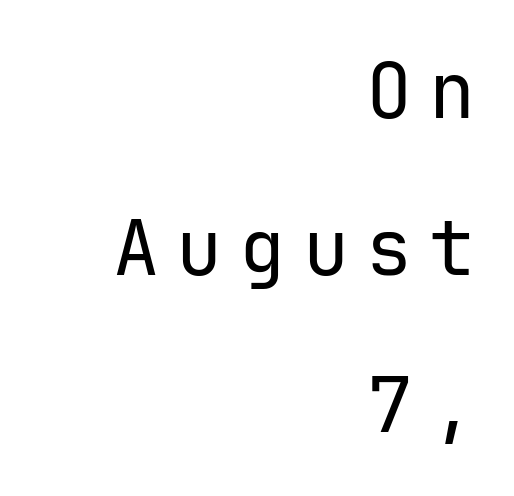
Bold? No — there's no thickening of the strokes. Widely set lines give the paragraph a tall, airy silhouette. Typeset ragged left — the right edge is the straight one. Nope, not italic — everything's standing straight. Think of a typewriter: that constant character pitch is what you see here.
